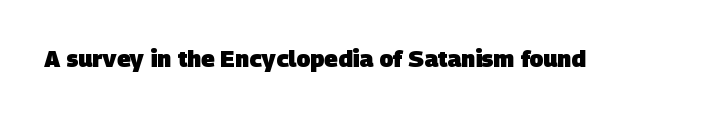
The image shows 23 px bold type; set normal letter spacing, not underlined.
